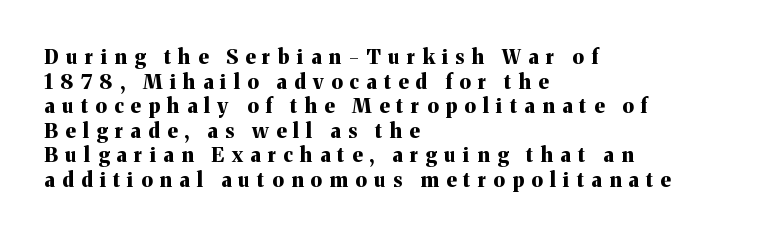
{"italic": "no", "bold": "yes", "underline": "no", "align": "left", "line_spacing_ratio": 1.23, "letter_spacing": "wide", "letter_spacing_em": 0.37, "glyph_px": 20}
